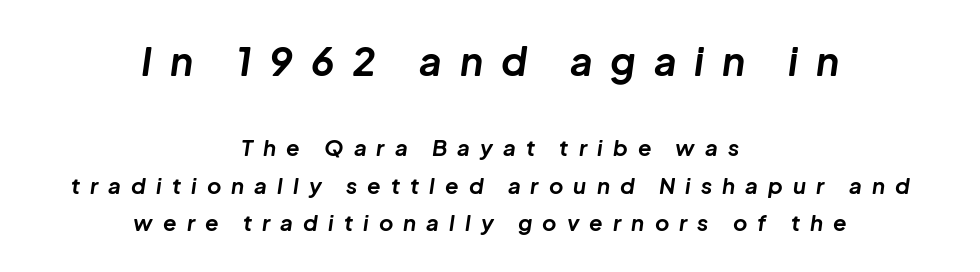
The image shows 39 px bold type, italic (leaning right); set centered, line spacing 1.71x, unusually wide letter spacing (+0.46 em), not underlined; the first (top) block is 1.77x larger; low stroke contrast and a medium x-height.
